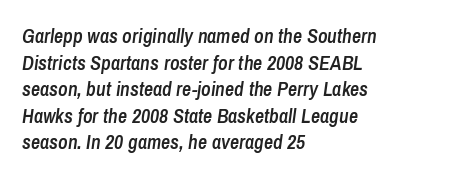
In terms of posture, this sample is oblique. Regarding leading, the lines here are spaced in the standard way. Glyph-to-glyph distance matches everyday printed text. Descenders are the only things crossing below the line. These words are printed semibold, heavier than regular yet not bold.
